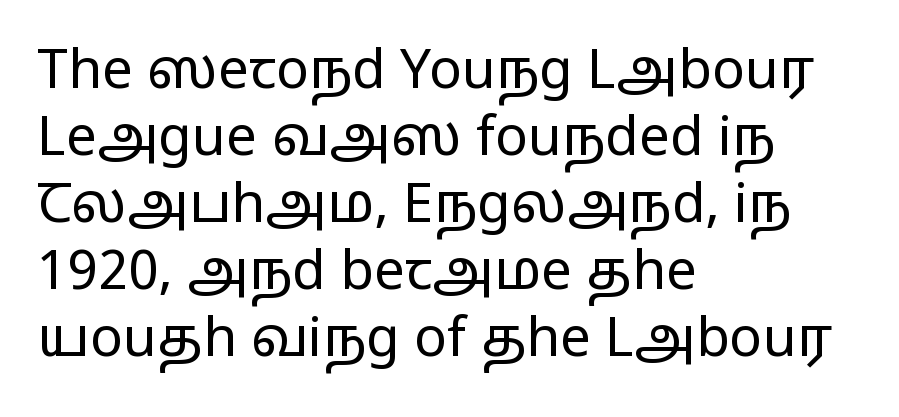
The image shows 55 px regular-weight, wide sans-serif type, upright; set left-aligned, line spacing 1.22x, normal letter spacing, not underlined; low stroke contrast and a medium x-height.
